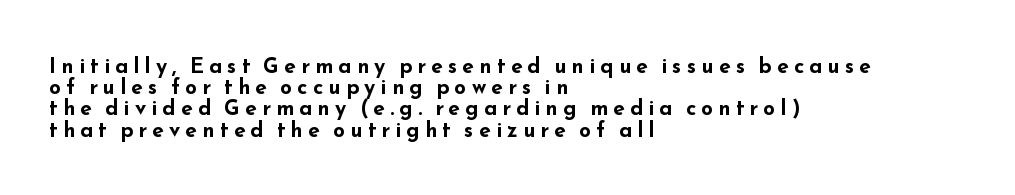
Q: Is the text bold? A: Yes.
Q: Is the text italic (slanted)? A: No, it is upright.
Q: Is the text underlined? A: No.
Q: How is the paragraph aligned? A: Left-aligned.
Q: Is the spacing between letters normal or unusually wide? A: Unusually wide.
Q: Is the spacing between lines tight, normal or loose? A: Tight.
